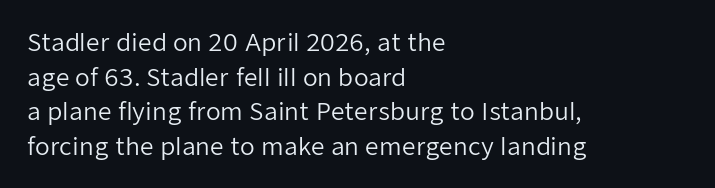
Q: Is the text bold? A: No.
Q: Is the text italic (slanted)? A: No, it is upright.
Q: Is the text underlined? A: No.
Q: How is the paragraph aligned? A: Left-aligned.
Q: Is the spacing between letters normal or unusually wide? A: Normal.
Q: Is the spacing between lines tight, normal or loose? A: Normal.
